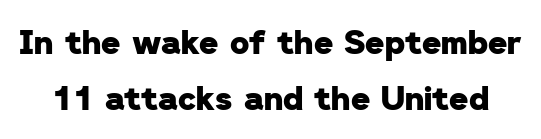
{"serif": "no", "bold": "yes", "weight": "heavy", "width": "normal", "stroke_contrast": "low", "x_height": "medium", "monospaced": "no", "underline": "no", "line_spacing": "normal", "line_spacing_ratio": 1.7, "letter_spacing": "normal", "letter_spacing_em": 0.0, "glyph_px": 33}
